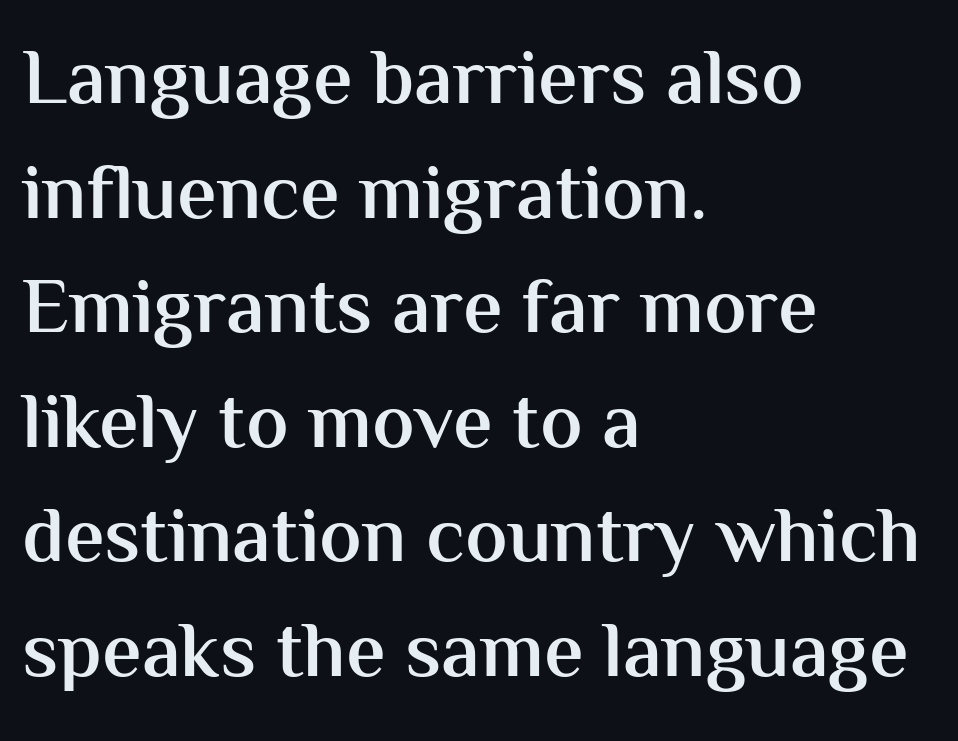
The image shows 79 px semibold sans-serif type, upright; set left-aligned, normal line spacing (1.45x), normal letter spacing, not underlined; medium stroke contrast and a medium x-height.
